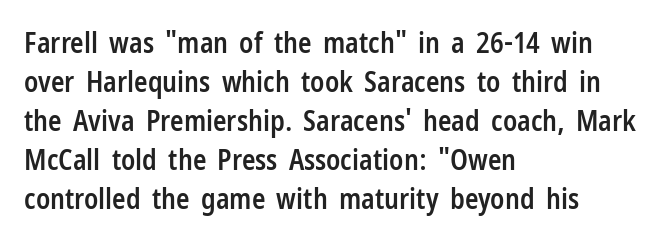
The image shows 28 px semibold, condensed sans-serif type, upright; set left-aligned, normal line spacing (1.39x), normal letter spacing, not underlined; low stroke contrast and a medium x-height.
